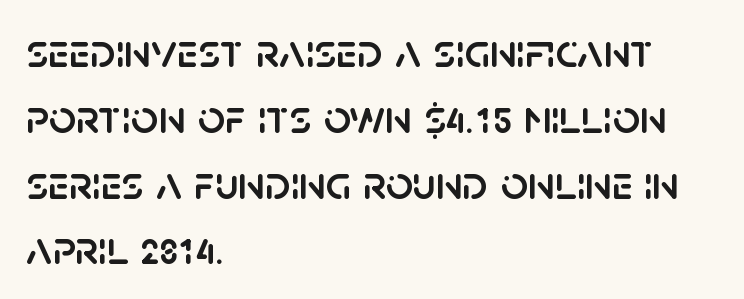
The image shows 48 px sans-serif type, upright; set left-aligned, normal line spacing (1.37x), normal letter spacing, not underlined; low stroke contrast and a large x-height.
